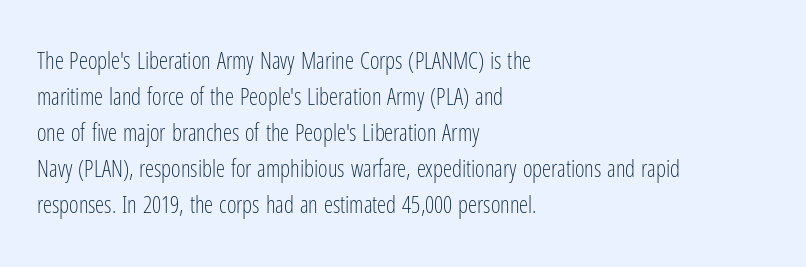
{"italic": "no", "bold": "no", "underline": "no", "align": "left", "line_spacing": "normal", "line_spacing_ratio": 1.56, "letter_spacing": "normal", "letter_spacing_em": 0.0, "glyph_px": 23}
